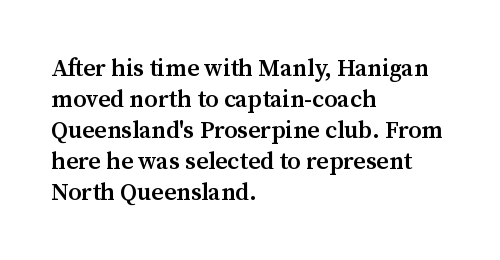
The image shows 24 px text type, upright; set left-aligned, normal line spacing (1.29x), normal letter spacing, not underlined.
